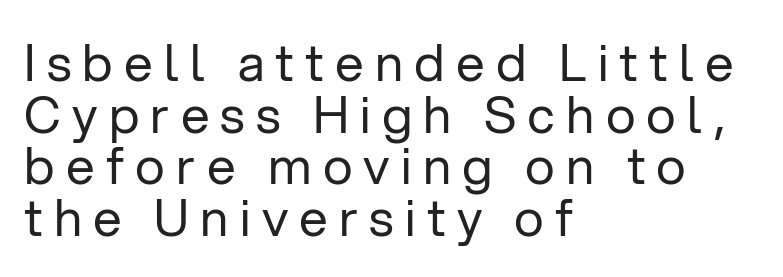
{"serif": "no", "italic": "no", "bold": "no", "weight": "regular", "width": "normal", "stroke_contrast": "low", "x_height": "medium", "monospaced": "no", "underline": "no", "align": "left", "line_spacing": "tight", "line_spacing_ratio": 1.01, "letter_spacing": "wide", "letter_spacing_em": 0.22, "glyph_px": 51}
